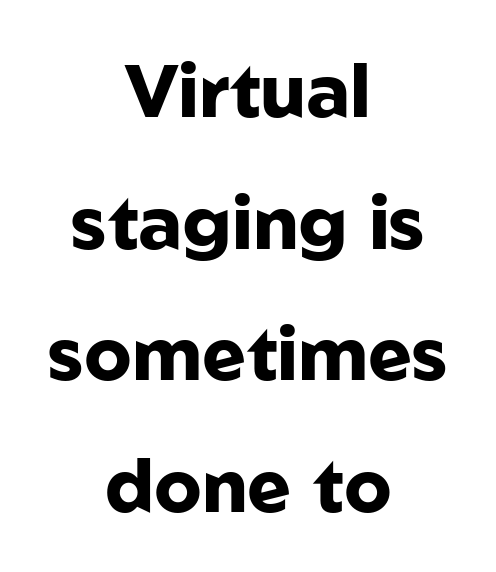
Q: Is the text bold? A: Yes.
Q: Is the text italic (slanted)? A: No, it is upright.
Q: Is the typeface a serif or a sans-serif typeface? A: Sans-serif.
Q: Is the text underlined? A: No.
Q: How is the paragraph aligned? A: Centered.
Q: Is the spacing between letters normal or unusually wide? A: Normal.
Q: Width (condensed, normal, or wide)? A: Normal.
Q: Stroke contrast? A: Low.
Q: x-height? A: Medium.
Q: Monospaced? A: No.
